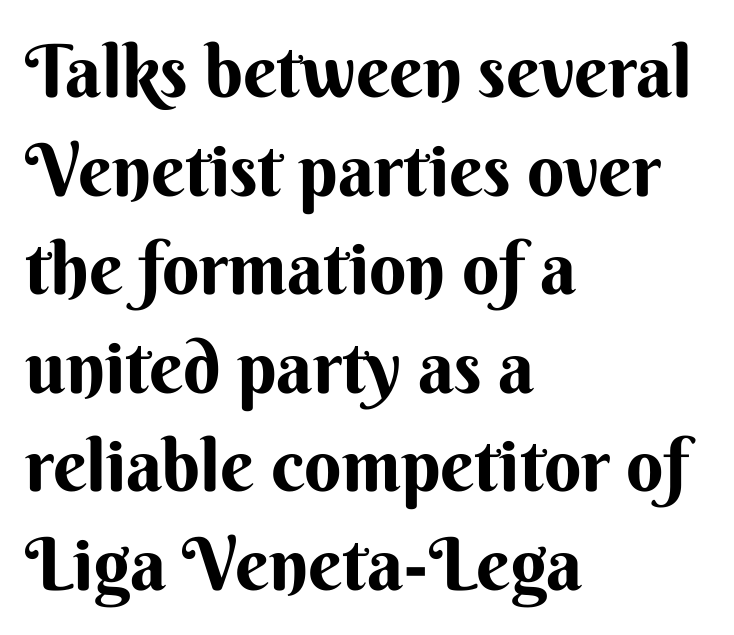
Q: Is the text italic (slanted)? A: No, it is upright.
Q: Is the typeface a serif or a sans-serif typeface? A: Sans-serif.
Q: Is the text underlined? A: No.
Q: How is the paragraph aligned? A: Left-aligned.
Q: Is the spacing between letters normal or unusually wide? A: Normal.
Q: Is the spacing between lines tight, normal or loose? A: Normal.
Q: Width (condensed, normal, or wide)? A: Normal.
Q: Stroke contrast? A: Medium.
Q: x-height? A: Small.
Q: Monospaced? A: No.
